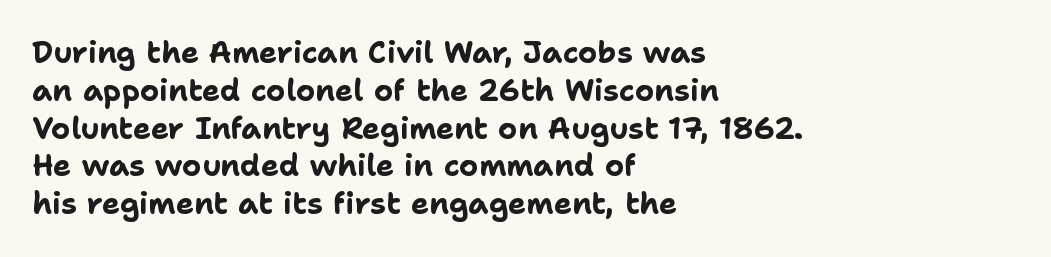
{"serif": "no", "italic": "no", "bold": "yes", "weight": "bold", "width": "normal", "stroke_contrast": "low", "x_height": "medium", "monospaced": "no", "underline": "no", "align": "left", "line_spacing": "normal", "line_spacing_ratio": 1.26, "letter_spacing": "normal", "letter_spacing_em": 0.0, "glyph_px": 30}
